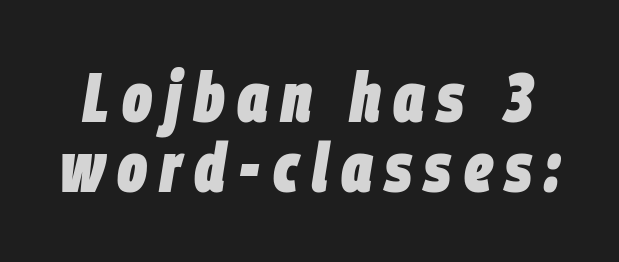
{"italic": "yes", "lean": "right", "slant_degrees": 9, "bold": "yes", "weight": "heavy", "width": "condensed", "stroke_contrast": "low", "x_height": "large", "monospaced": "no", "underline": "no", "line_spacing": "tight", "line_spacing_ratio": 1.0, "glyph_px": 70}
